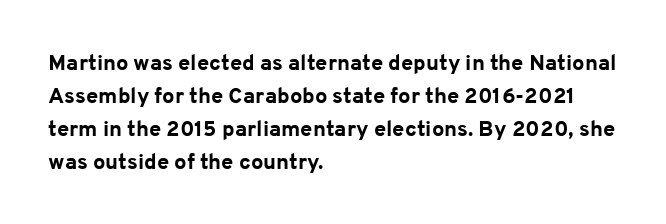
{"italic": "no", "bold": "yes", "underline": "no", "align": "left", "line_spacing": "normal", "line_spacing_ratio": 1.5, "letter_spacing": "normal", "letter_spacing_em": 0.0, "glyph_px": 22}
